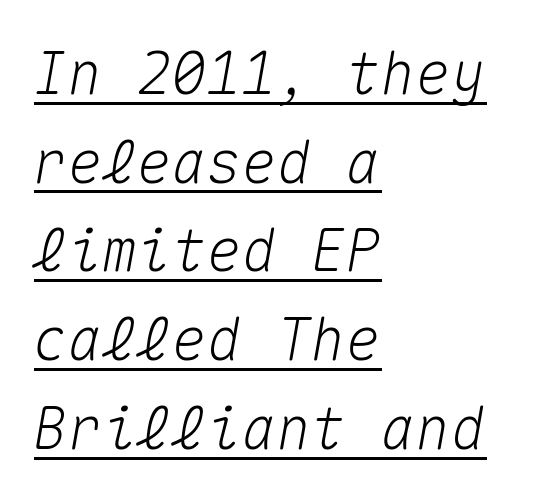
The sample's only ornament is a line tracing under the words. If you drew a line through each stem, it would be angled. Baseline-to-baseline distance is the conventional proportion of letter height. Leftover space on each line is placed entirely after the last word. Inter-character spacing is left at the font's built-in metrics. Looks like terminal output: every glyph gets an equal slot.
